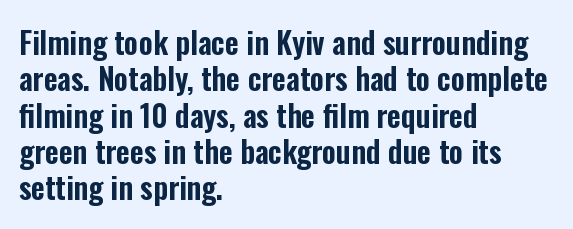
The image shows 30 px condensed sans-serif type, upright; set left-aligned, line spacing 1.21x, normal letter spacing, not underlined; low stroke contrast and a medium x-height.
